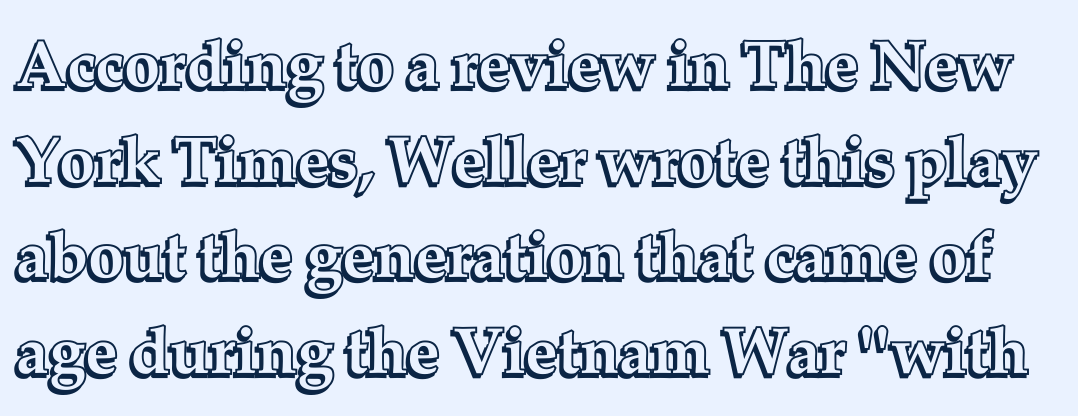
Q: Is the text italic (slanted)? A: No, it is upright.
Q: Is the text underlined? A: No.
Q: Is the spacing between letters normal or unusually wide? A: Normal.
Q: Is the spacing between lines tight, normal or loose? A: Normal.
Q: Width (condensed, normal, or wide)? A: Normal.
Q: x-height? A: Medium.
Q: Monospaced? A: No.
